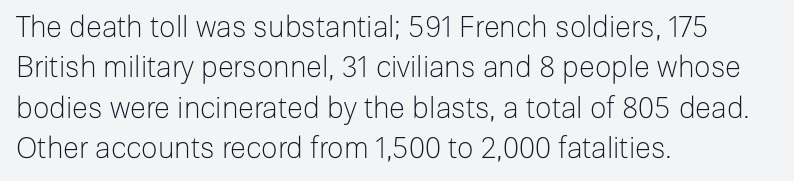
The image shows 29 px light sans-serif type, upright; set left-aligned, normal line spacing (1.39x), normal letter spacing, not underlined; low stroke contrast and a medium x-height.
